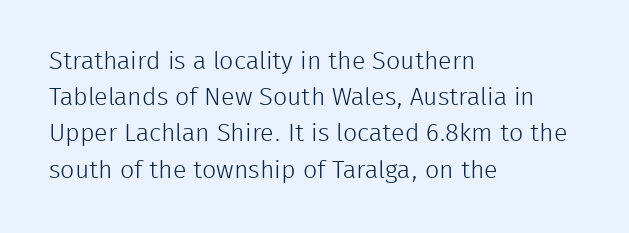
The cut favours lightness, reaching ordinary text weight at its darkest. Left-aligned paragraph, ragged on the right. There is no visible air inserted between adjacent glyphs. Has an underline been added? It has not. Upright lettering throughout. Leading matches the norm, producing a regular column.
